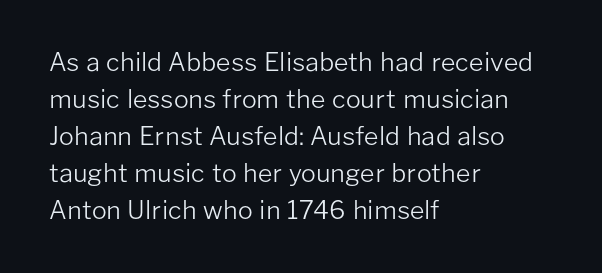
Q: Is the text bold? A: No.
Q: Is the text italic (slanted)? A: No, it is upright.
Q: Is the text underlined? A: No.
Q: How is the paragraph aligned? A: Left-aligned.
Q: Is the spacing between letters normal or unusually wide? A: Normal.
Q: Is the spacing between lines tight, normal or loose? A: Normal.
